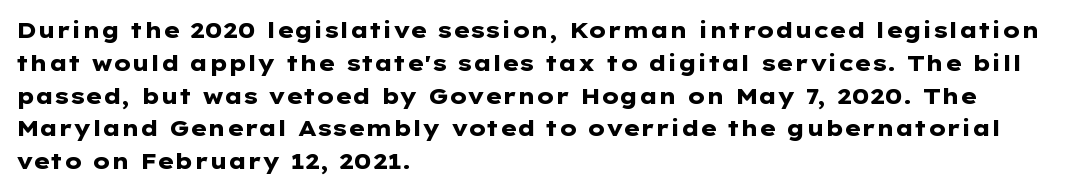
{"italic": "no", "bold": "yes", "underline": "no", "align": "left", "line_spacing": "normal", "line_spacing_ratio": 1.49, "letter_spacing": "normal", "letter_spacing_em": 0.0, "glyph_px": 22}
